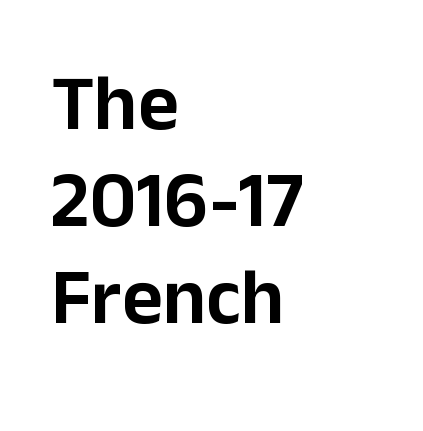
{"serif": "no", "italic": "no", "width": "normal", "stroke_contrast": "low", "x_height": "medium", "monospaced": "no", "underline": "no", "align": "left", "line_spacing_ratio": 1.23, "letter_spacing": "normal", "letter_spacing_em": 0.0, "glyph_px": 79}
